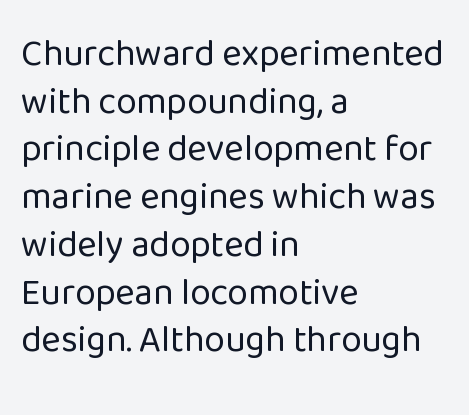
Is this a heavy cut? Hardly; it is regular or lighter. How are the letters spaced? Ordinarily, with no added tracking. The ragged edge is on the right, which tells us the setting is flush left. Characters remain perfectly vertical along every line. This sample has the flowing, uneven cadence of proportional lettering. The area under the type is left untouched.
